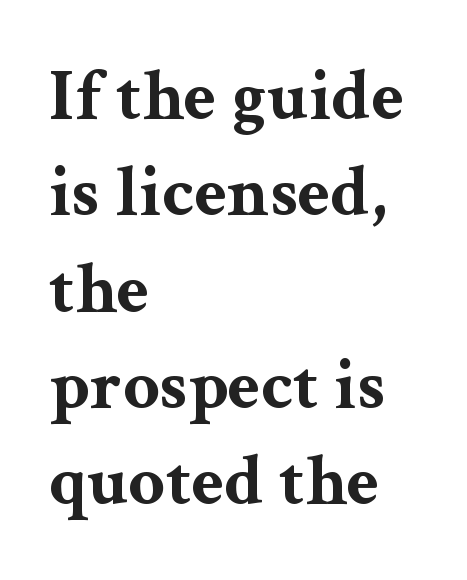
The text block is weighted toward the left margin, trailing off unevenly rightward. Looks like regular typesetting: each glyph gets only the width it needs. Baseline-to-baseline distance is the conventional proportion of letter height. Between one letter and the next there's only the usual sliver of space.
